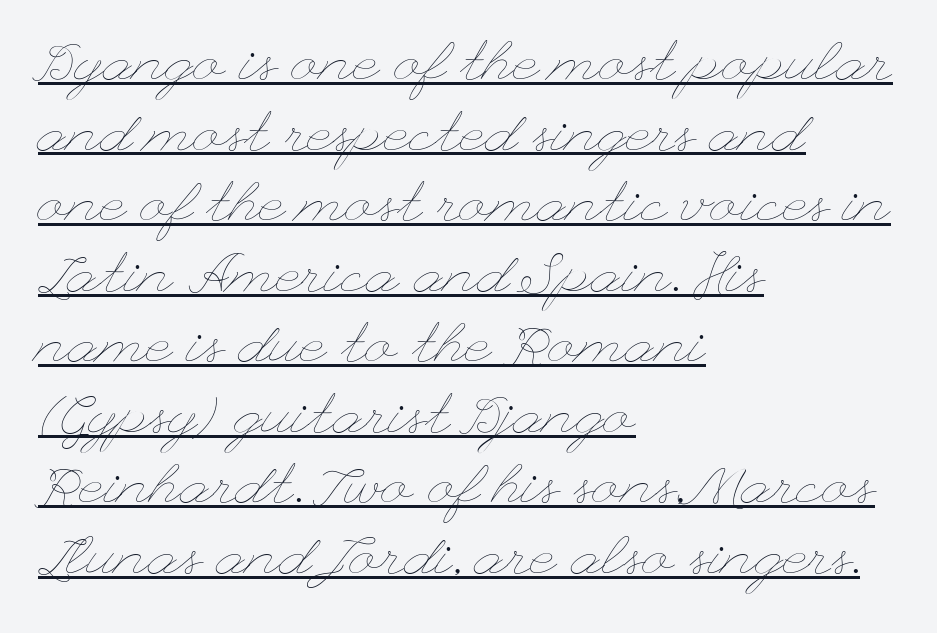
{"bold": "no", "weight": "thin", "width": "wide", "stroke_contrast": "low", "x_height": "small", "underline": "yes", "align": "left", "line_spacing": "normal", "line_spacing_ratio": 1.26, "letter_spacing": "normal", "letter_spacing_em": 0.0, "glyph_px": 56}
